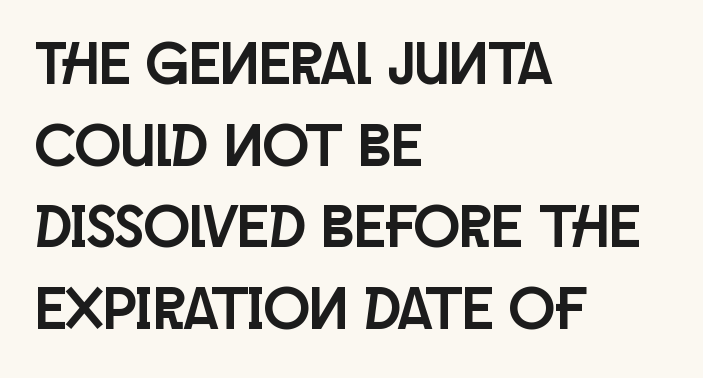
The image shows 61 px condensed sans-serif type, upright; set left-aligned, normal line spacing (1.34x), normal letter spacing, not underlined; low stroke contrast and a large x-height.
